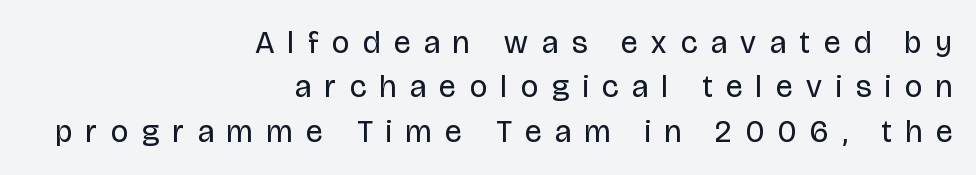
Q: Is the text bold? A: No.
Q: Is the text italic (slanted)? A: No, it is upright.
Q: Is the typeface a serif or a sans-serif typeface? A: Sans-serif.
Q: Is the text underlined? A: No.
Q: How is the paragraph aligned? A: Right-aligned.
Q: Is the spacing between letters normal or unusually wide? A: Unusually wide.
Q: Is the spacing between lines tight, normal or loose? A: Normal.
Q: Width (condensed, normal, or wide)? A: Condensed.
Q: Stroke contrast? A: Low.
Q: x-height? A: Large.
Q: Monospaced? A: No.
